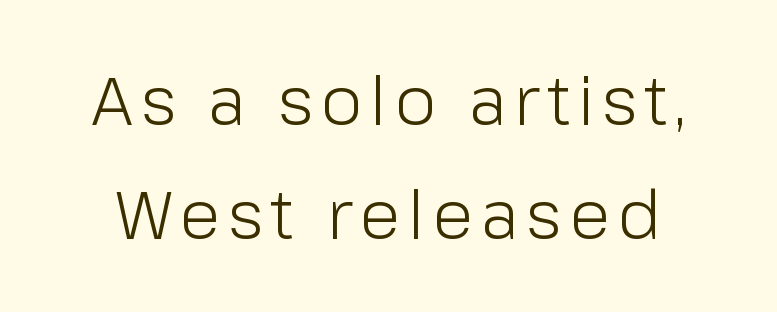
The image shows 68 px light sans-serif type, upright; set normal line spacing (1.68x), not underlined; low stroke contrast and a medium x-height.
